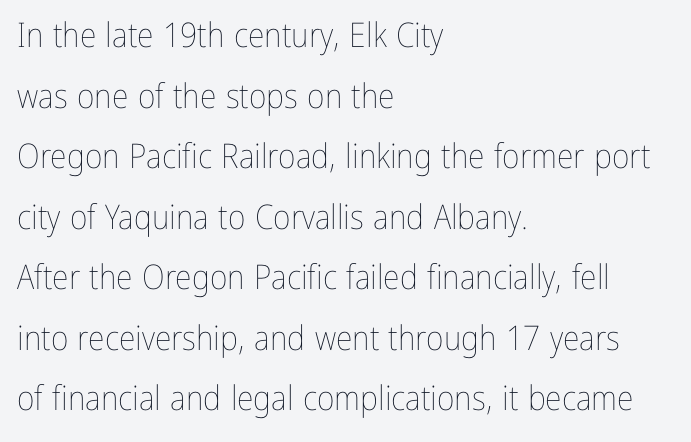
The image shows 34 px thin, condensed type, upright; set left-aligned, line spacing 1.78x, normal letter spacing, not underlined; low stroke contrast and a medium x-height.
